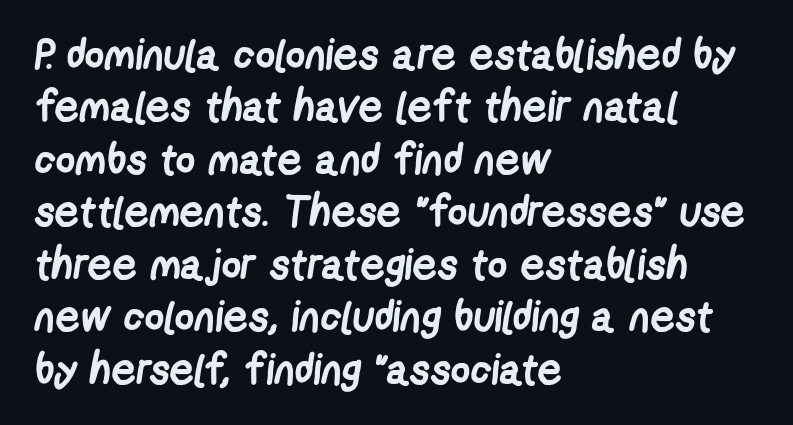
Q: Is the text bold? A: Yes.
Q: Is the typeface a serif or a sans-serif typeface? A: Sans-serif.
Q: Is the text underlined? A: No.
Q: How is the paragraph aligned? A: Left-aligned.
Q: Is the spacing between letters normal or unusually wide? A: Normal.
Q: Width (condensed, normal, or wide)? A: Condensed.
Q: Stroke contrast? A: Low.
Q: x-height? A: Medium.
Q: Monospaced? A: No.
